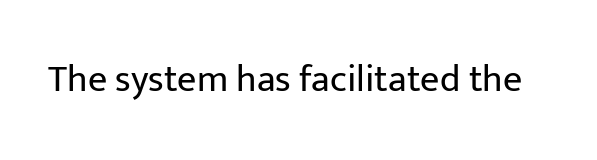
The image shows 38 px regular-weight sans-serif type, upright; set normal letter spacing, not underlined; low stroke contrast and a medium x-height.
